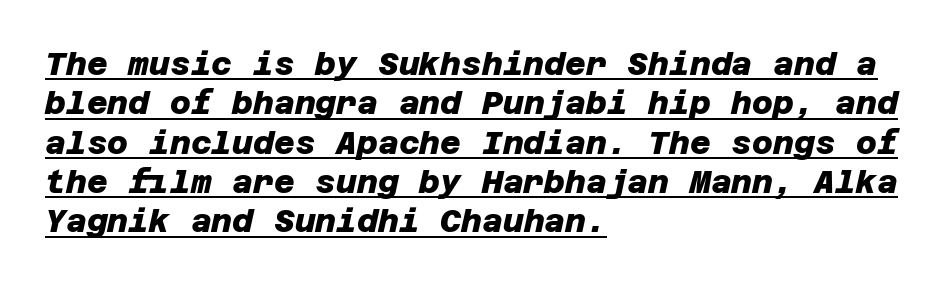
The image shows 32 px heavy sans-serif type; set left-aligned, line spacing 1.23x, normal letter spacing, underlined; low stroke contrast and a large x-height.
